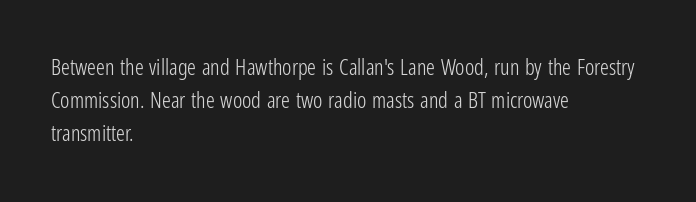
In terms of leading, this rendering sits right in the middle. Quick note: not italic, upright. Stems here are at most as thick as an everyday book face. Letter spacing: default.
